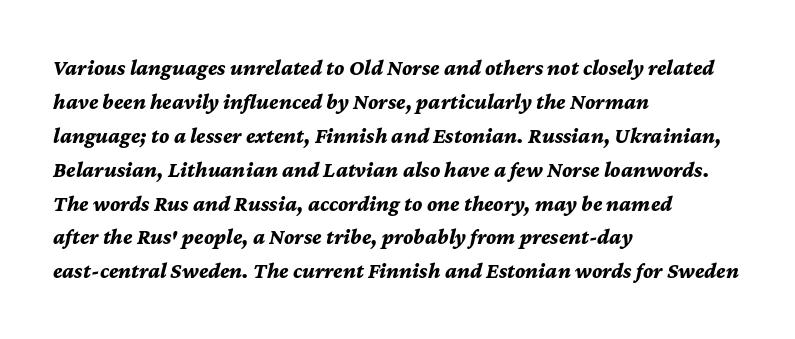
Q: Is the text bold? A: Yes.
Q: Is the text italic (slanted)? A: Yes, it leans right by about 12 degrees.
Q: Is the text underlined? A: No.
Q: How is the paragraph aligned? A: Left-aligned.
Q: Is the spacing between letters normal or unusually wide? A: Normal.
Q: Is the spacing between lines tight, normal or loose? A: Normal.
